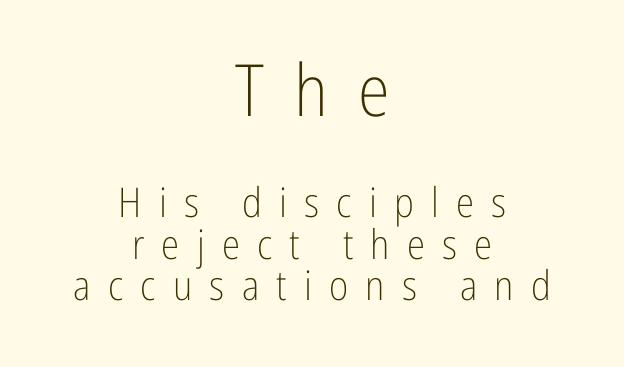
Q: Is the text bold? A: No.
Q: Is the text italic (slanted)? A: No, it is upright.
Q: Is the typeface a serif or a sans-serif typeface? A: Sans-serif.
Q: Is the text underlined? A: No.
Q: How is the paragraph aligned? A: Centered.
Q: Is the spacing between letters normal or unusually wide? A: Unusually wide.
Q: Is the spacing between lines tight, normal or loose? A: Tight.
Q: Which block of text is set in a larger size, the first (top) or the second (bottom)? A: The first (top) one.
Q: Width (condensed, normal, or wide)? A: Condensed.
Q: Stroke contrast? A: Low.
Q: x-height? A: Medium.
Q: Monospaced? A: No.
